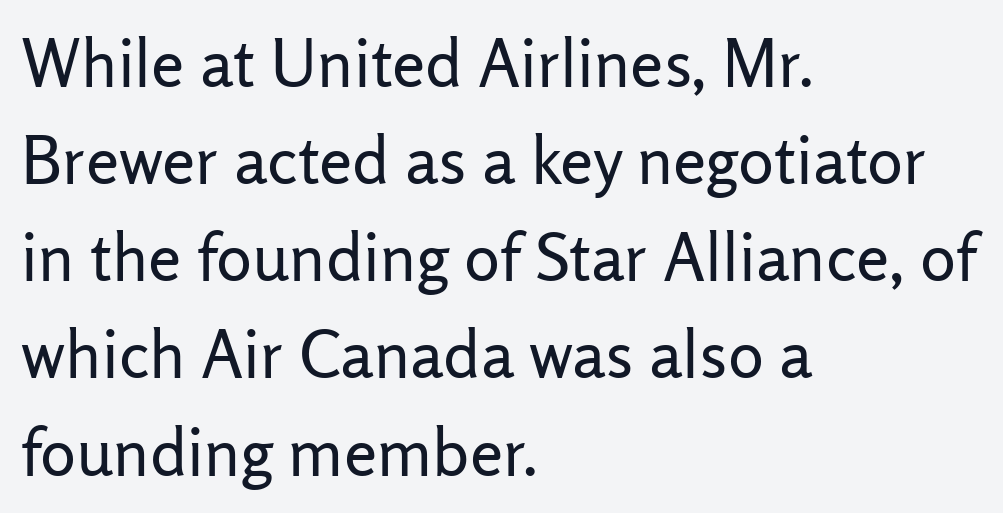
The image shows 67 px regular-weight sans-serif type, upright; set left-aligned, normal line spacing (1.45x), normal letter spacing, not underlined; low stroke contrast and a medium x-height.
